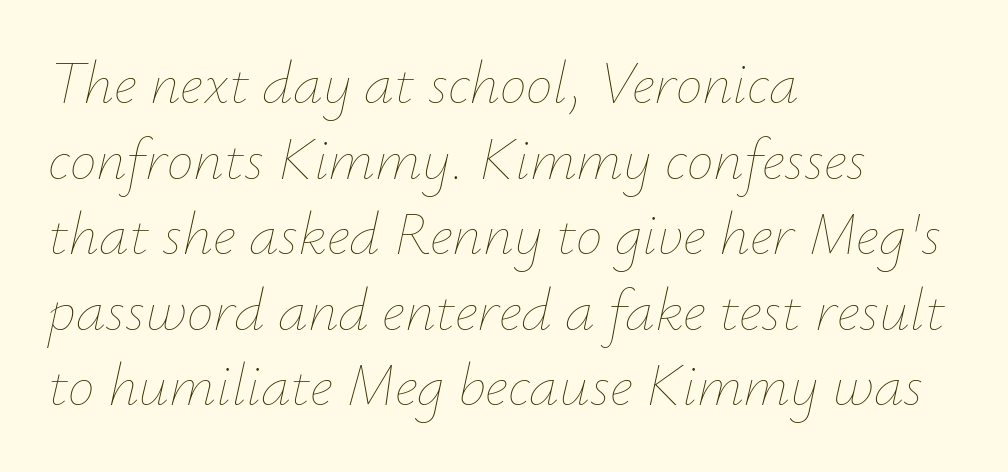
Underline: absent. Weight class: somewhere from thin through regular. The letters are slanted; this is an italic face. Looks like regular typesetting: each glyph gets only the width it needs.
